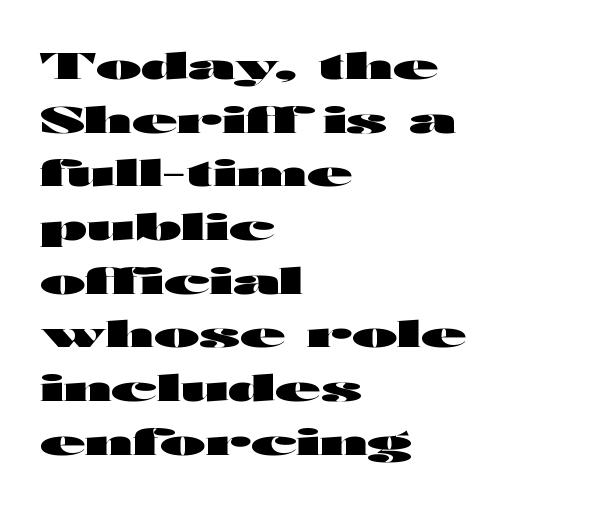
The image shows 37 px heavy, wide sans-serif type, upright; set left-aligned, normal line spacing (1.45x), normal letter spacing, not underlined; high stroke contrast and a medium x-height.
